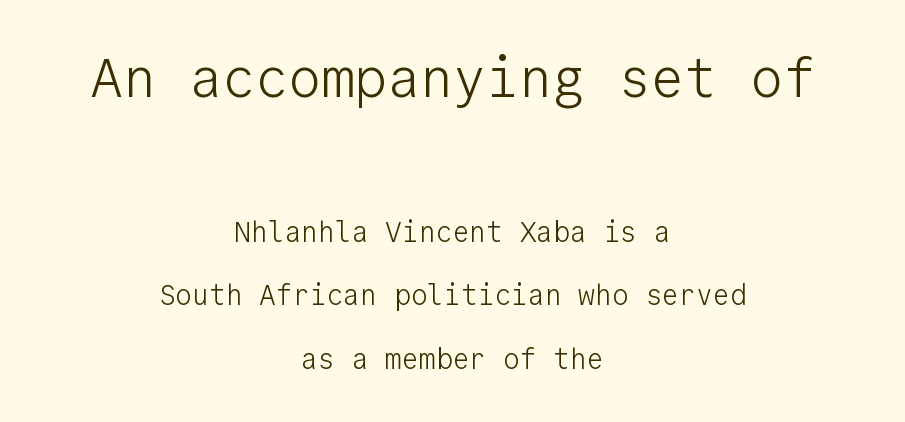
{"serif": "no", "italic": "no", "bold": "no", "weight": "light", "width": "normal", "stroke_contrast": "low", "x_height": "medium", "monospaced": "yes", "underline": "no", "align": "center", "line_spacing": "loose", "line_spacing_ratio": 2.27, "letter_spacing": "normal", "letter_spacing_em": 0.0, "larger_block": "first", "size_ratio": 1.96, "glyph_px": 55}
